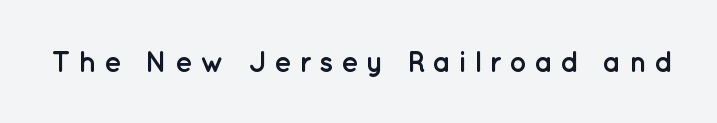
Q: Is the text bold? A: Yes.
Q: Is the text italic (slanted)? A: No, it is upright.
Q: Is the typeface a serif or a sans-serif typeface? A: Sans-serif.
Q: Is the text underlined? A: No.
Q: Is the spacing between letters normal or unusually wide? A: Unusually wide.
Q: Width (condensed, normal, or wide)? A: Normal.
Q: Stroke contrast? A: Low.
Q: x-height? A: Medium.
Q: Monospaced? A: No.
